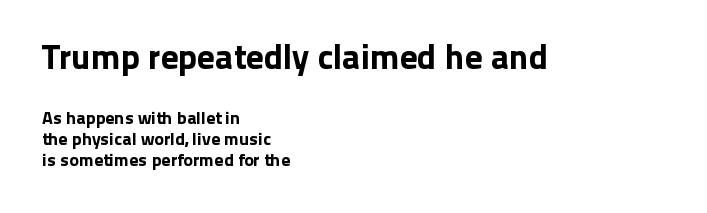
Q: Is the text italic (slanted)? A: No, it is upright.
Q: Is the typeface a serif or a sans-serif typeface? A: Sans-serif.
Q: Is the text underlined? A: No.
Q: How is the paragraph aligned? A: Left-aligned.
Q: Is the spacing between letters normal or unusually wide? A: Normal.
Q: Is the spacing between lines tight, normal or loose? A: Tight.
Q: Which block of text is set in a larger size, the first (top) or the second (bottom)? A: The first (top) one.
Q: Width (condensed, normal, or wide)? A: Normal.
Q: Stroke contrast? A: Low.
Q: x-height? A: Medium.
Q: Monospaced? A: No.
